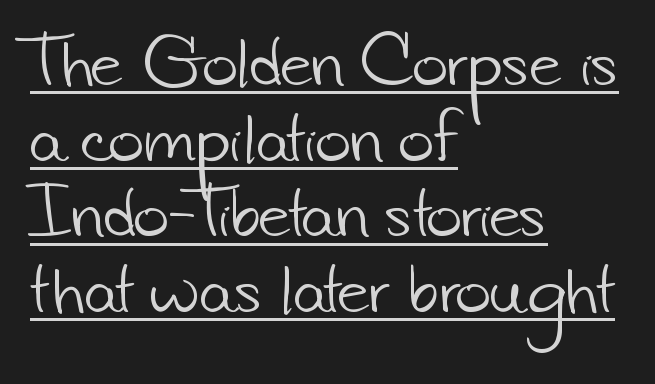
{"serif": "no", "bold": "no", "weight": "light", "width": "normal", "stroke_contrast": "low", "x_height": "small", "monospaced": "no", "underline": "yes", "align": "left", "line_spacing_ratio": 1.24, "letter_spacing": "normal", "letter_spacing_em": 0.0, "glyph_px": 61}
